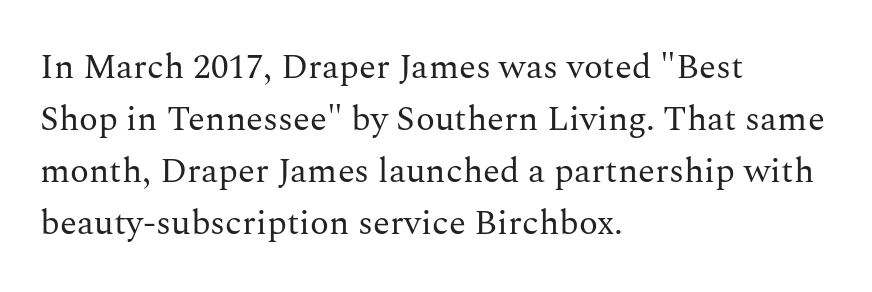
{"serif": "yes", "italic": "no", "bold": "no", "weight": "regular", "width": "normal", "stroke_contrast": "medium", "x_height": "medium", "monospaced": "no", "underline": "no", "align": "left", "line_spacing": "normal", "line_spacing_ratio": 1.49, "letter_spacing": "normal", "letter_spacing_em": 0.0, "glyph_px": 35}
